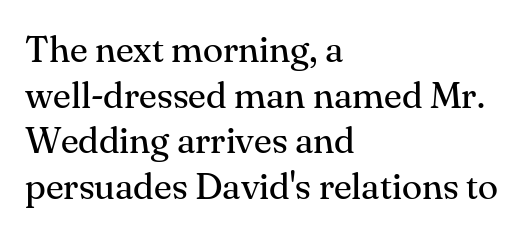
{"serif": "yes", "italic": "no", "bold": "no", "weight": "regular", "width": "normal", "stroke_contrast": "medium", "x_height": "small", "monospaced": "no", "underline": "no", "align": "left", "line_spacing_ratio": 1.23, "letter_spacing": "normal", "letter_spacing_em": 0.0, "glyph_px": 37}
